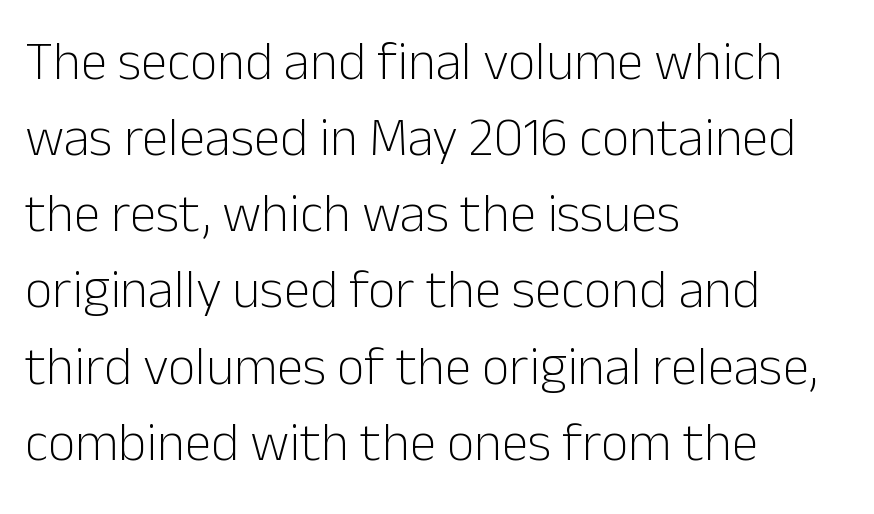
{"serif": "no", "italic": "no", "bold": "no", "weight": "light", "width": "normal", "stroke_contrast": "low", "x_height": "medium", "monospaced": "no", "underline": "no", "align": "left", "line_spacing": "normal", "line_spacing_ratio": 1.41, "letter_spacing": "normal", "letter_spacing_em": 0.0, "glyph_px": 54}
